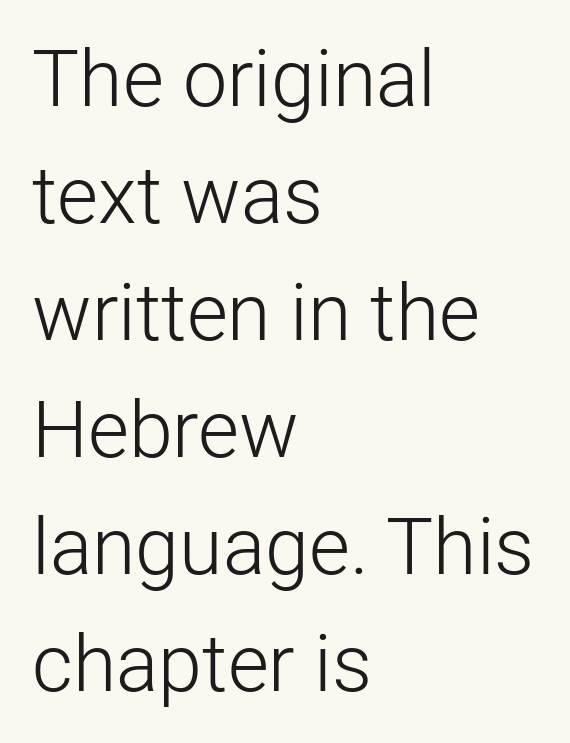
The typeface has the unassuming heft of standard copy or less. Think of a printed novel: that variable character pitch is what you see here. Vertical spacing — default. Look at the tracking — it's just the regular setting, nothing added. If you drew a ruler down the left edge, every line would touch it.
